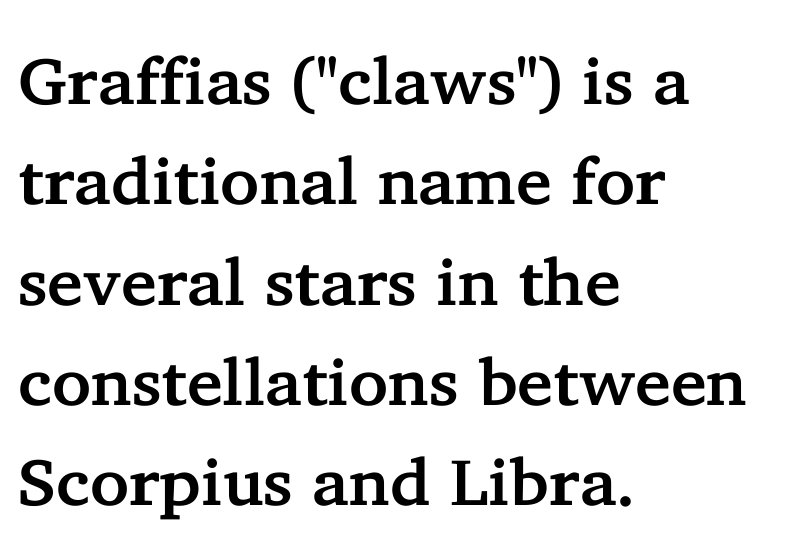
The image shows 66 px serif type, upright; set left-aligned, normal line spacing (1.52x), normal letter spacing, not underlined; low stroke contrast and a medium x-height.
